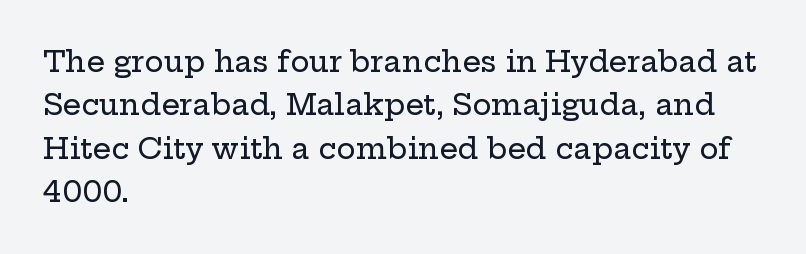
The paragraph shown leans on its left margin. This sample keeps an unexceptional amount of space between lines. It's the straight-up-and-down kind of type. You could call the tracking neutral — neither tight nor loose. Just letters on the line, the space beneath them empty. Here the designer chose a conventional face with non-uniform glyph widths.
